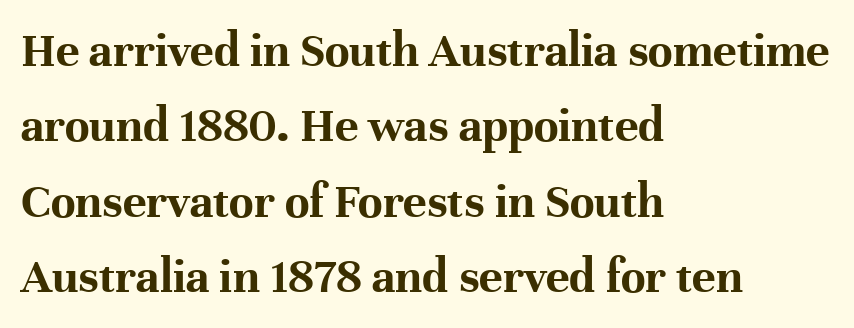
The image shows 50 px bold serif type, upright; set left-aligned, normal line spacing (1.51x), normal letter spacing, not underlined; high stroke contrast and a medium x-height.
